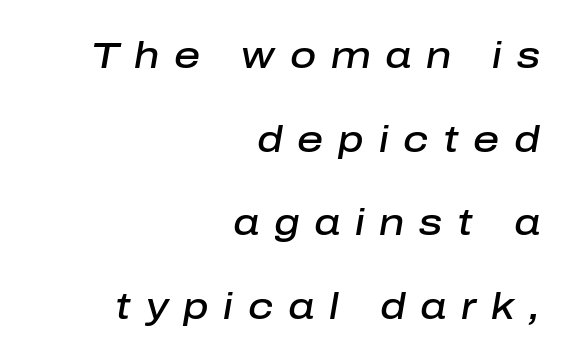
Q: Is the text bold? A: Semi-bold.
Q: Is the text italic (slanted)? A: Yes, it leans right by about 10 degrees.
Q: Is the text underlined? A: No.
Q: How is the paragraph aligned? A: Right-aligned.
Q: Is the spacing between letters normal or unusually wide? A: Unusually wide.
Q: Is the spacing between lines tight, normal or loose? A: Loose.
Q: Width (condensed, normal, or wide)? A: Normal.
Q: Stroke contrast? A: Low.
Q: x-height? A: Medium.
Q: Monospaced? A: No.
